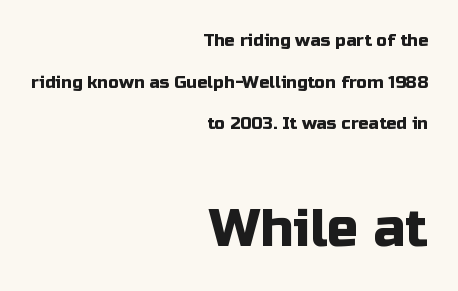
{"serif": "no", "italic": "no", "width": "normal", "stroke_contrast": "low", "x_height": "medium", "monospaced": "no", "underline": "no", "align": "right", "line_spacing": "loose", "line_spacing_ratio": 2.45, "letter_spacing": "normal", "letter_spacing_em": 0.0, "larger_block": "second", "size_ratio": 3.06, "glyph_px": 52}
